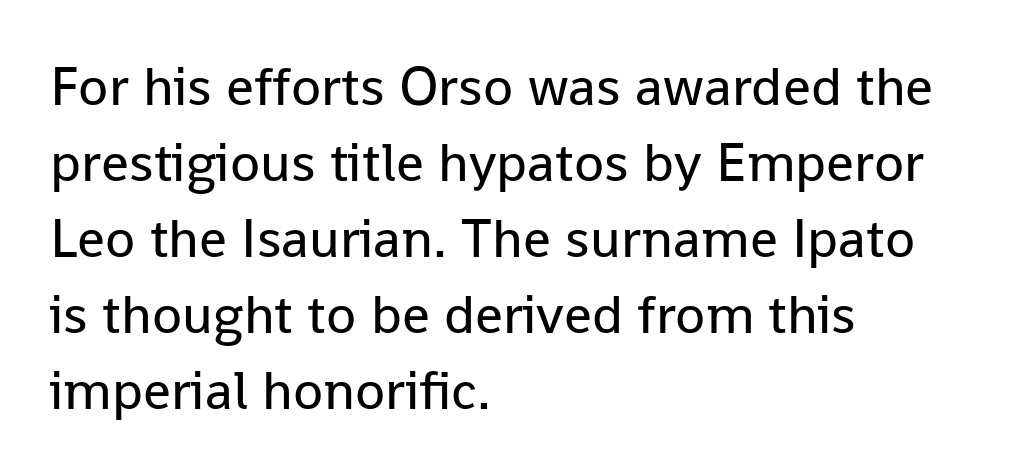
Looks like regular typesetting: each glyph gets only the width it needs. The lettering stays uniformly vertical, giving the passage a roman look. Note: no serifs on the glyphs. Stroke mass is kept to a normal reading level or below.
